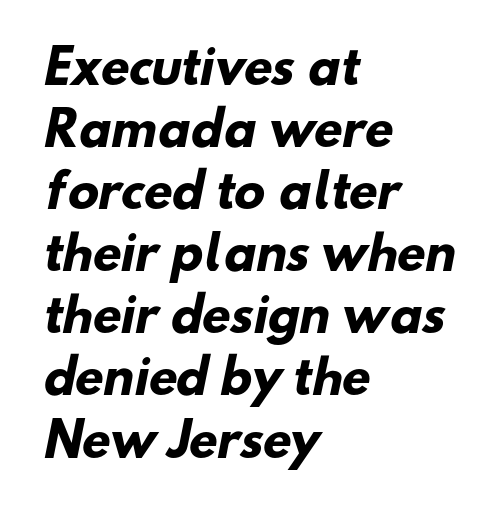
The text block is weighted toward the left margin, trailing off unevenly rightward. The characters look thick and weighty, a clear bold. The passage shown is typed in a proportional face where columns would drift. Students, note that the glyphs here touch the page at normal intervals.
